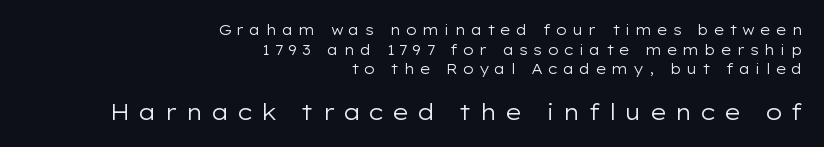
Q: Is the text bold? A: No.
Q: Is the text italic (slanted)? A: No, it is upright.
Q: Is the text underlined? A: No.
Q: How is the paragraph aligned? A: Right-aligned.
Q: Is the spacing between letters normal or unusually wide? A: Unusually wide.
Q: Is the spacing between lines tight, normal or loose? A: Normal.
Q: Which block of text is set in a larger size, the first (top) or the second (bottom)? A: The second (bottom) one.
